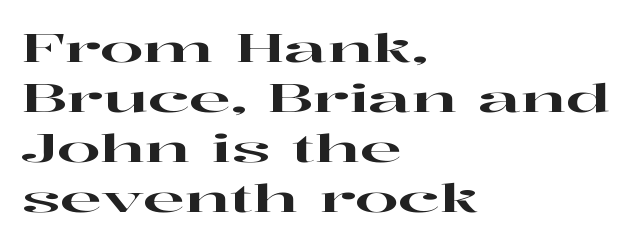
{"serif": "yes", "italic": "no", "width": "wide", "stroke_contrast": "high", "x_height": "medium", "monospaced": "no", "underline": "no", "align": "left", "line_spacing": "normal", "line_spacing_ratio": 1.28, "letter_spacing": "normal", "letter_spacing_em": 0.0, "glyph_px": 39}
